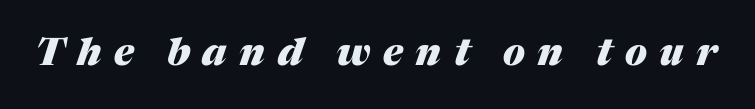
These lines are rendered in a variable-pitch font. The face used here is rendered with a markedly widened letterfit. Each row of text sits above clean, open space. Style check: oblique.
